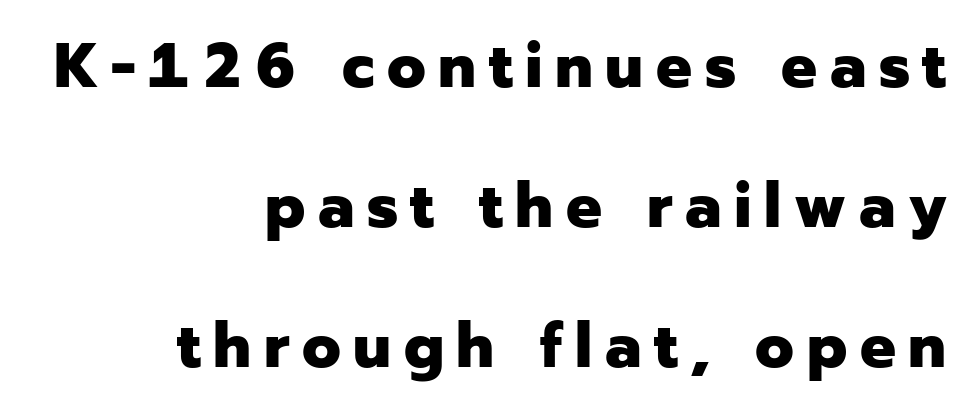
The image shows 63 px heavy sans-serif type, upright; set right-aligned, loose line spacing (2.22x), unusually wide letter spacing (+0.2 em), not underlined; low stroke contrast and a medium x-height.
